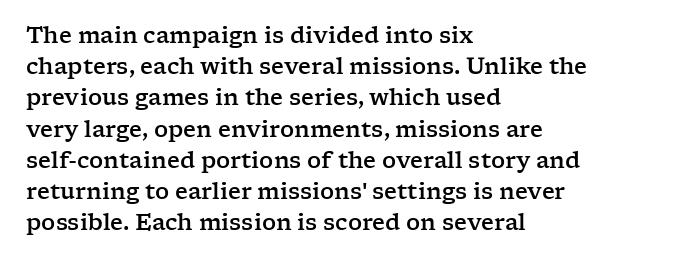
{"italic": "no", "underline": "no", "align": "left", "line_spacing": "normal", "line_spacing_ratio": 1.42, "letter_spacing": "normal", "letter_spacing_em": 0.0, "glyph_px": 22}
